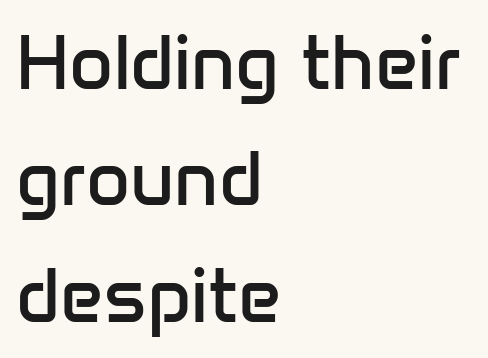
{"serif": "no", "italic": "no", "bold": "no", "weight": "regular", "width": "normal", "stroke_contrast": "low", "x_height": "medium", "monospaced": "no", "underline": "no", "align": "left", "line_spacing": "normal", "line_spacing_ratio": 1.53, "letter_spacing": "normal", "letter_spacing_em": 0.0, "glyph_px": 76}
